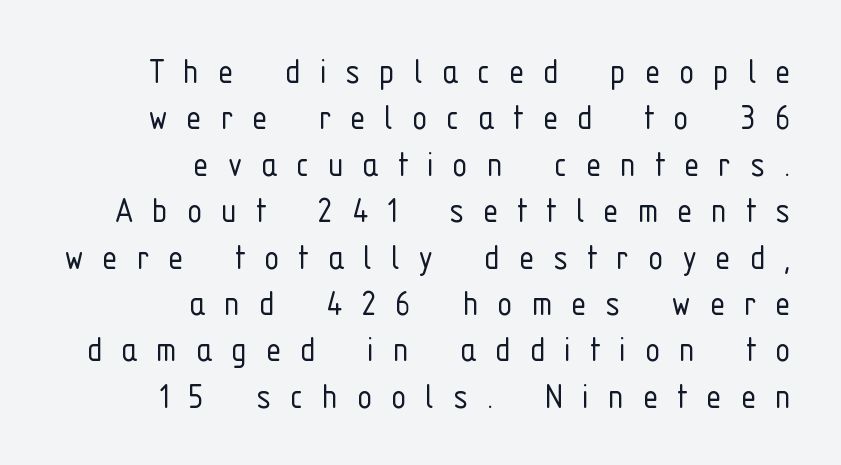
{"serif": "no", "italic": "no", "bold": "no", "weight": "light", "width": "condensed", "stroke_contrast": "low", "x_height": "medium", "monospaced": "no", "underline": "no", "align": "right", "line_spacing_ratio": 1.19, "letter_spacing": "wide", "letter_spacing_em": 0.48, "glyph_px": 39}
